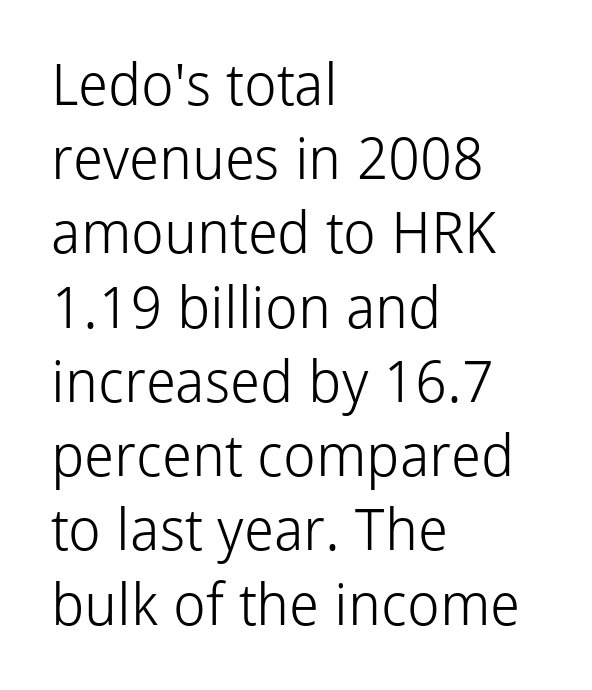
Q: Is the text bold? A: No.
Q: Is the text italic (slanted)? A: No, it is upright.
Q: Is the typeface a serif or a sans-serif typeface? A: Sans-serif.
Q: Is the text underlined? A: No.
Q: How is the paragraph aligned? A: Left-aligned.
Q: Is the spacing between letters normal or unusually wide? A: Normal.
Q: Is the spacing between lines tight, normal or loose? A: Normal.
Q: Width (condensed, normal, or wide)? A: Normal.
Q: Stroke contrast? A: Low.
Q: x-height? A: Medium.
Q: Monospaced? A: No.
